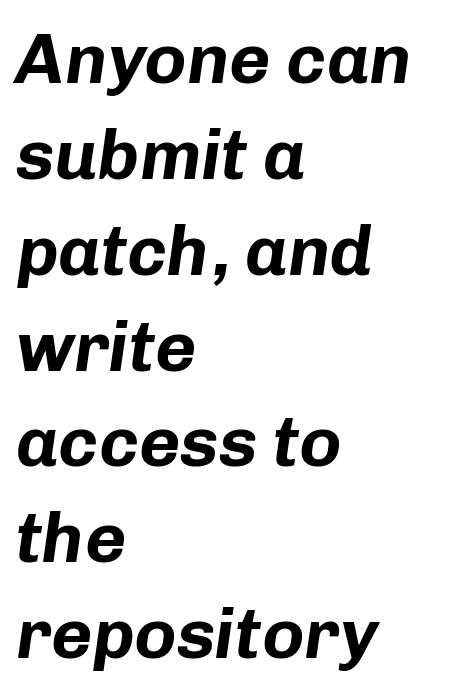
Characters follow at the spacing the type designer built in. The rendering uses a bold face; every stroke is thick and dark. The vertical gap from one line to the next is medium. Notice how the passage keeps a crisp vertical edge on the left only.
